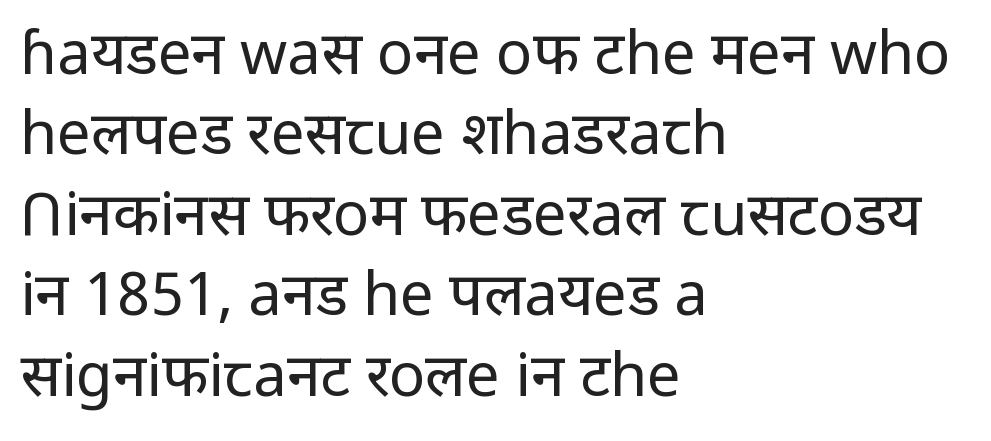
Is this a fixed-width face? No — the glyphs have proportional, varying widths. Does the copy run flush right? No — it runs flush left. The line-height multiplier appears to be the usual default. Rule under the text: the space is simply empty. In terms of letterspacing, this is plain default setting.
